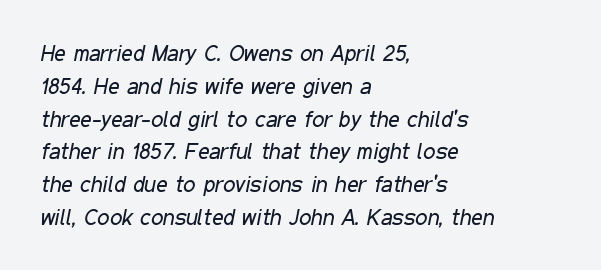
Q: Is the text bold? A: No.
Q: Is the text italic (slanted)? A: Yes, it leans right by about 11 degrees.
Q: Is the text underlined? A: No.
Q: How is the paragraph aligned? A: Left-aligned.
Q: Is the spacing between letters normal or unusually wide? A: Normal.
Q: Is the spacing between lines tight, normal or loose? A: Normal.
